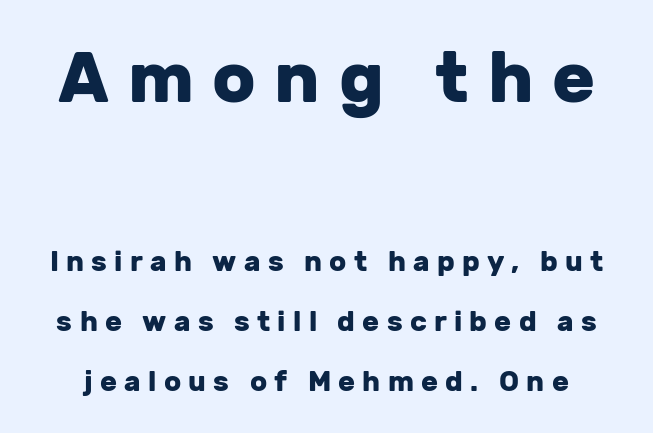
A typesetter would call this proportional, since set widths differ per character. Unlike italic type, these characters show no tilt at all. The zone under the glyphs is completely vacant. Caption: upper text group enlarged, lower text group reduced. The letters are spread apart with noticeably loose tracking.
